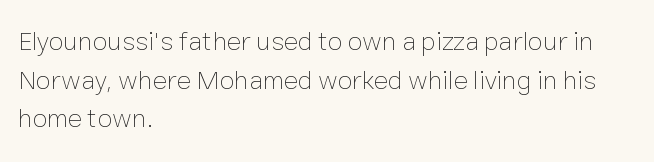
Q: Is the text bold? A: No.
Q: Is the text italic (slanted)? A: No, it is upright.
Q: Is the text underlined? A: No.
Q: How is the paragraph aligned? A: Left-aligned.
Q: Is the spacing between letters normal or unusually wide? A: Normal.
Q: Is the spacing between lines tight, normal or loose? A: Normal.
